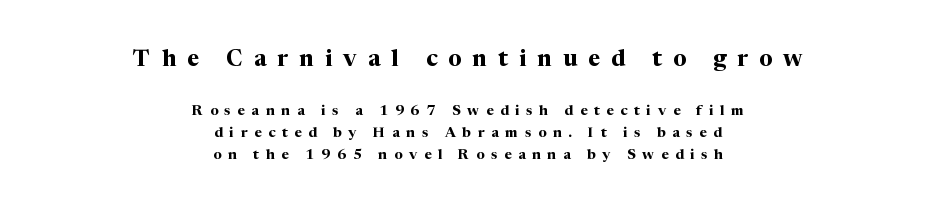
{"italic": "no", "bold": "yes", "underline": "no", "align": "center", "line_spacing": "normal", "line_spacing_ratio": 1.58, "letter_spacing": "wide", "letter_spacing_em": 0.48, "larger_block": "first", "size_ratio": 1.64, "glyph_px": 23}
